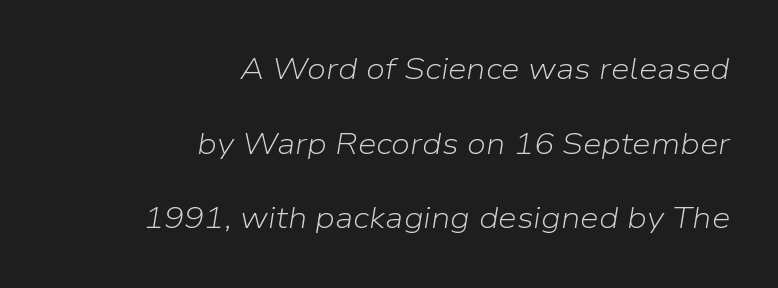
Line ends are locked; line starts wander. Heft: none added — not bold. The letters are slanted; this is an italic face. The letters advance in unequal steps, a hallmark of proportional type.
